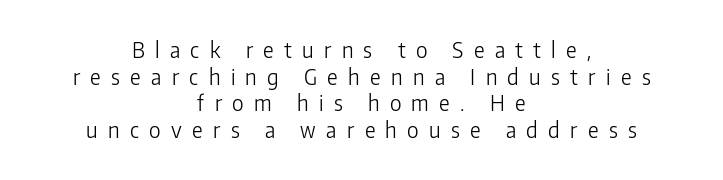
The image shows 21 px text type, upright; set centered, normal line spacing (1.27x), unusually wide letter spacing (+0.49 em), not underlined.
